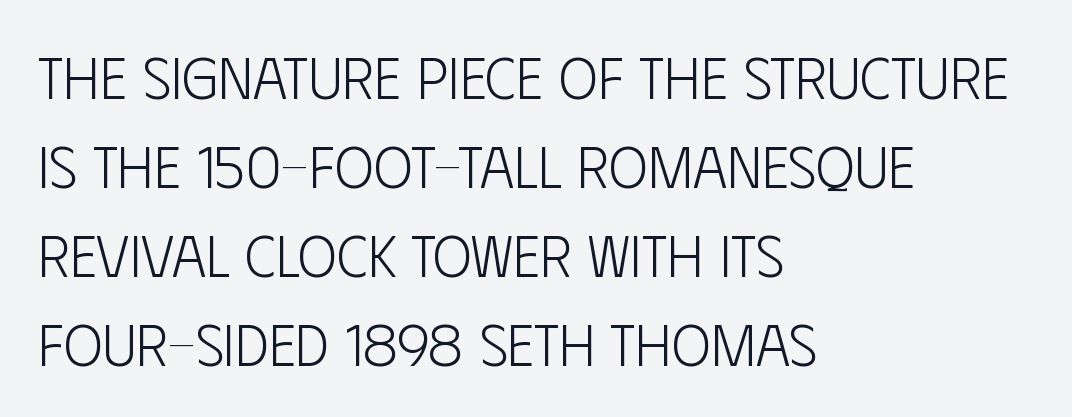
Each letter's strokes conclude bluntly, with no projecting serifs. Reading down the column, the eye jumps a familiar distance to each next line. The passage shown has conventional tracking throughout. Do the characters align in a grid? No, the font is proportional. The rendering anchors every line to the left-hand side.
